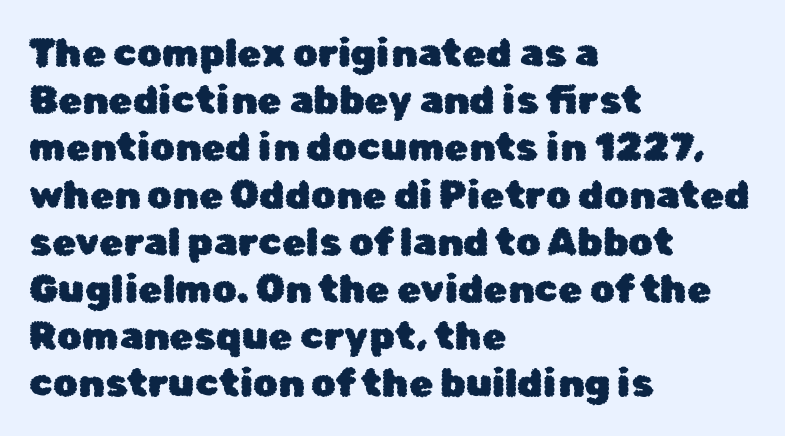
{"serif": "no", "italic": "no", "width": "normal", "stroke_contrast": "low", "x_height": "medium", "monospaced": "no", "underline": "no", "align": "left", "line_spacing_ratio": 1.21, "letter_spacing": "normal", "letter_spacing_em": 0.0, "glyph_px": 39}
